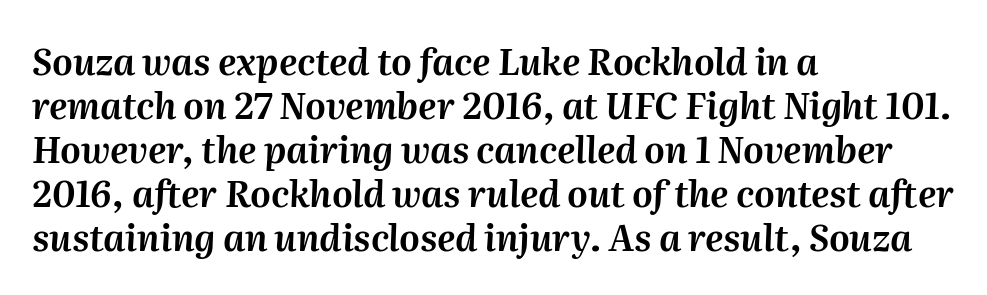
The image shows 36 px text type, italic (leaning right); set left-aligned, line spacing 1.22x, normal letter spacing, not underlined; medium stroke contrast and a medium x-height.
